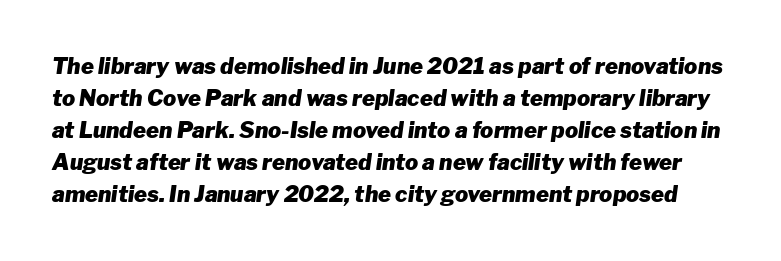
Q: Is the text bold? A: Yes.
Q: Is the text italic (slanted)? A: Yes, it leans right by about 8 degrees.
Q: Is the text underlined? A: No.
Q: Is the spacing between letters normal or unusually wide? A: Normal.
Q: Is the spacing between lines tight, normal or loose? A: Normal.
